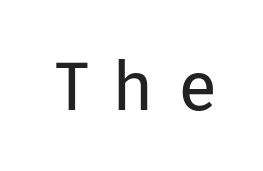
The image shows 67 px regular-weight sans-serif type, upright; set unusually wide letter spacing (+0.37 em), not underlined; low stroke contrast and a medium x-height.
